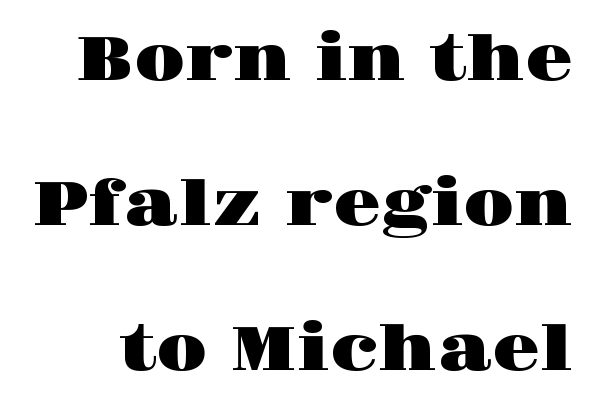
The image shows 62 px wide serif type, upright; set loose line spacing (2.34x), normal letter spacing, not underlined; high stroke contrast and a large x-height.
